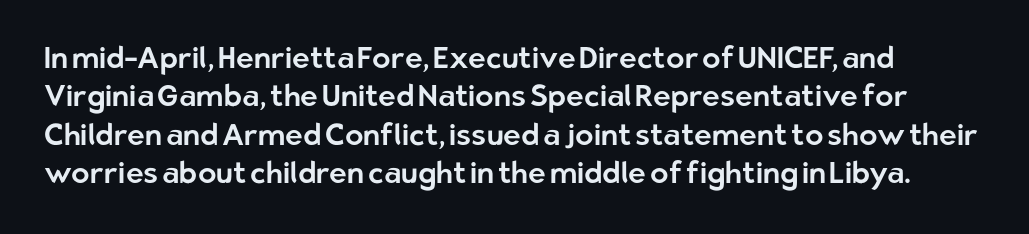
Q: Is the text italic (slanted)? A: No, it is upright.
Q: Is the typeface a serif or a sans-serif typeface? A: Sans-serif.
Q: Is the text underlined? A: No.
Q: Is the spacing between letters normal or unusually wide? A: Normal.
Q: Is the spacing between lines tight, normal or loose? A: Normal.
Q: Width (condensed, normal, or wide)? A: Normal.
Q: Stroke contrast? A: Low.
Q: x-height? A: Medium.
Q: Monospaced? A: No.
